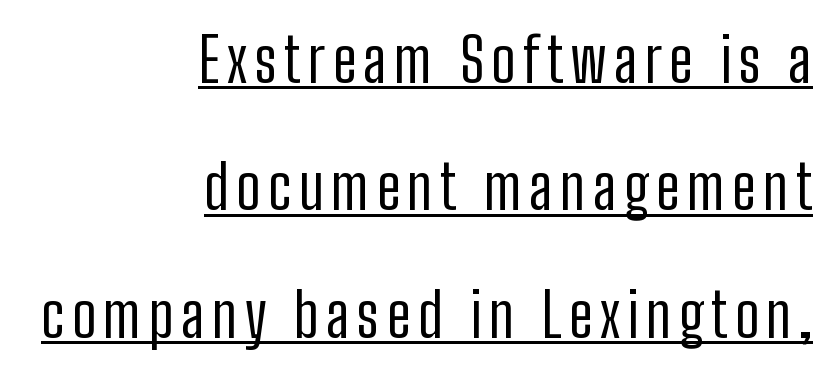
Q: Is the text bold? A: No.
Q: Is the text italic (slanted)? A: No, it is upright.
Q: Is the typeface a serif or a sans-serif typeface? A: Sans-serif.
Q: Is the text underlined? A: Yes.
Q: How is the paragraph aligned? A: Right-aligned.
Q: Is the spacing between lines tight, normal or loose? A: Loose.
Q: Width (condensed, normal, or wide)? A: Condensed.
Q: Stroke contrast? A: Low.
Q: x-height? A: Medium.
Q: Monospaced? A: No.
